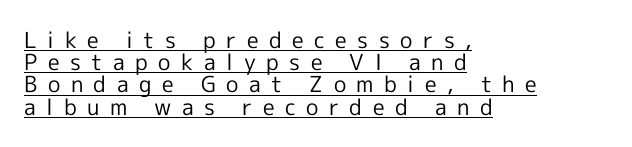
Q: Is the text bold? A: No.
Q: Is the text italic (slanted)? A: No, it is upright.
Q: Is the text underlined? A: Yes.
Q: How is the paragraph aligned? A: Left-aligned.
Q: Is the spacing between letters normal or unusually wide? A: Unusually wide.
Q: Is the spacing between lines tight, normal or loose? A: Tight.
